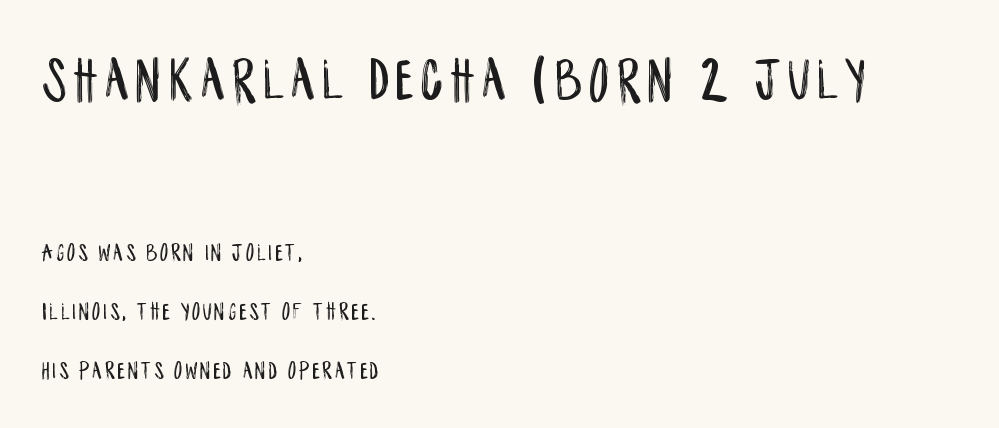
The image shows 62 px condensed sans-serif type, upright; set left-aligned, loose line spacing (2.35x), not underlined; the first (top) block is 2.48x larger; low stroke contrast and a large x-height.
